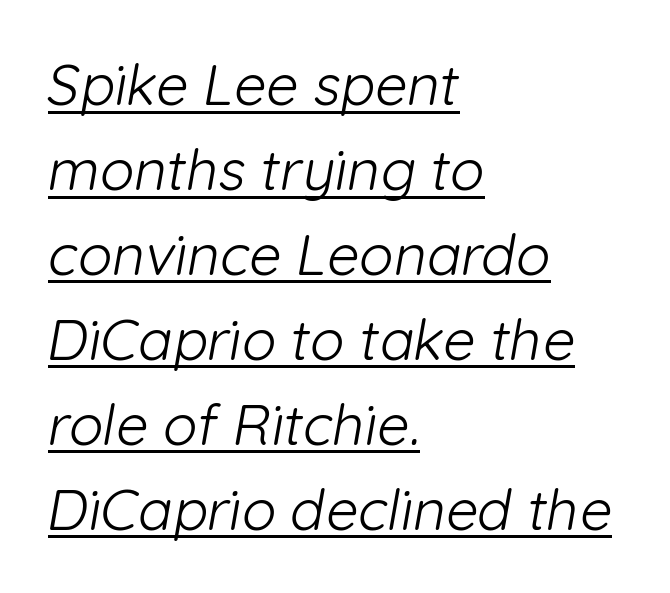
{"serif": "no", "bold": "no", "weight": "light", "width": "normal", "stroke_contrast": "low", "x_height": "medium", "monospaced": "no", "underline": "yes", "align": "left", "line_spacing": "normal", "line_spacing_ratio": 1.49, "letter_spacing": "normal", "letter_spacing_em": 0.0, "glyph_px": 57}
